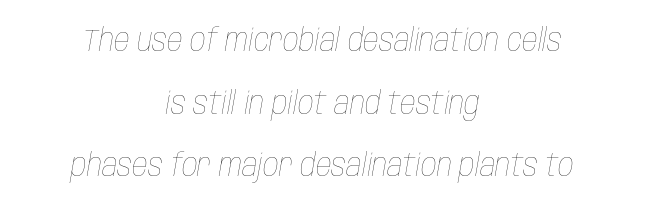
The image shows 31 px thin, condensed type, italic (leaning right); set centered, loose line spacing (2.02x), normal letter spacing, not underlined; low stroke contrast and a large x-height.
